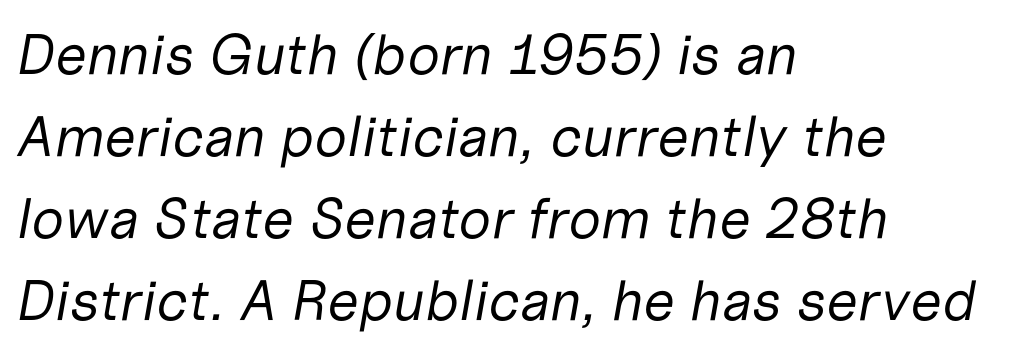
Q: Is the text bold? A: No.
Q: Is the text italic (slanted)? A: Yes, it leans right by about 10 degrees.
Q: Is the text underlined? A: No.
Q: How is the paragraph aligned? A: Left-aligned.
Q: Is the spacing between letters normal or unusually wide? A: Normal.
Q: Is the spacing between lines tight, normal or loose? A: Normal.
Q: Width (condensed, normal, or wide)? A: Normal.
Q: Stroke contrast? A: Low.
Q: x-height? A: Medium.
Q: Monospaced? A: No.
